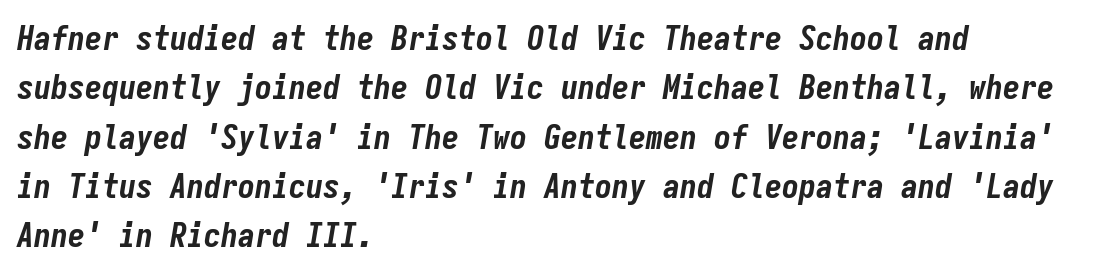
Q: Is the text bold? A: Yes.
Q: Is the text italic (slanted)? A: Yes, it leans right by about 9 degrees.
Q: Is the text underlined? A: No.
Q: How is the paragraph aligned? A: Left-aligned.
Q: Is the spacing between letters normal or unusually wide? A: Normal.
Q: Is the spacing between lines tight, normal or loose? A: Normal.
Q: Width (condensed, normal, or wide)? A: Condensed.
Q: Stroke contrast? A: Low.
Q: x-height? A: Medium.
Q: Monospaced? A: Yes.
